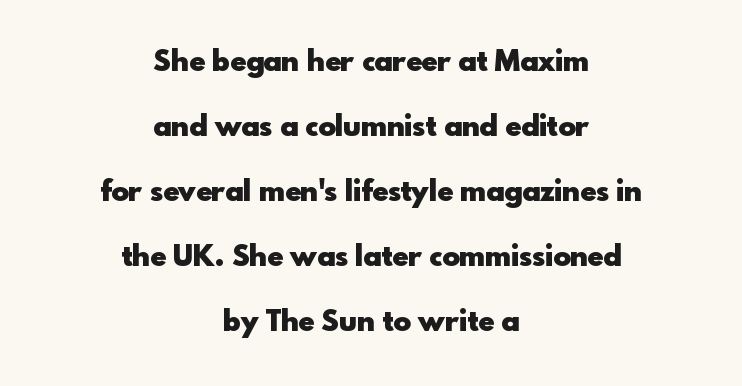
Q: Is the text bold? A: Yes.
Q: Is the text italic (slanted)? A: No, it is upright.
Q: Is the typeface a serif or a sans-serif typeface? A: Sans-serif.
Q: Is the text underlined? A: No.
Q: How is the paragraph aligned? A: Centered.
Q: Is the spacing between letters normal or unusually wide? A: Normal.
Q: Is the spacing between lines tight, normal or loose? A: Loose.
Q: Width (condensed, normal, or wide)? A: Normal.
Q: x-height? A: Small.
Q: Monospaced? A: No.
